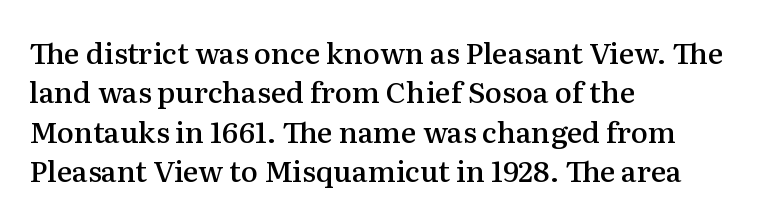
Left-aligned paragraph, ragged on the right. Posture: upright roman. No extra tracking has been applied to these lines. A bit beefed up — I'd call it semibold rather than bold.
